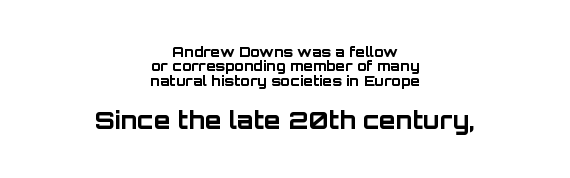
Q: Is the text bold? A: Yes.
Q: Is the text italic (slanted)? A: No, it is upright.
Q: Is the text underlined? A: No.
Q: How is the paragraph aligned? A: Centered.
Q: Is the spacing between letters normal or unusually wide? A: Normal.
Q: Is the spacing between lines tight, normal or loose? A: Tight.
Q: Which block of text is set in a larger size, the first (top) or the second (bottom)? A: The second (bottom) one.
